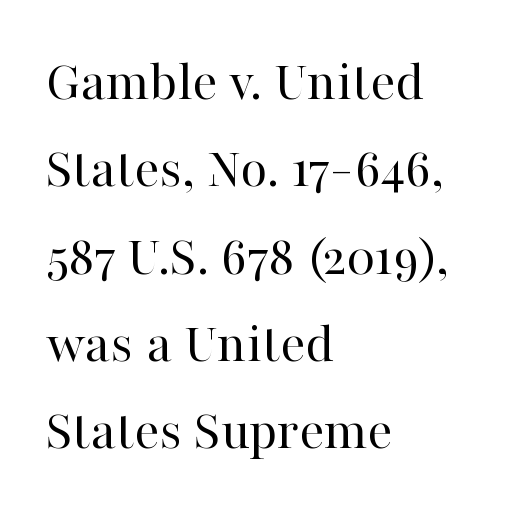
Stroke thickness stays within the range of a standard reading face or lighter. Letter spacing: default. Compared with typical paragraphs, the rows here are spaced about the same. This sample has the flowing, uneven cadence of proportional lettering. Layout note: lines flush left.
